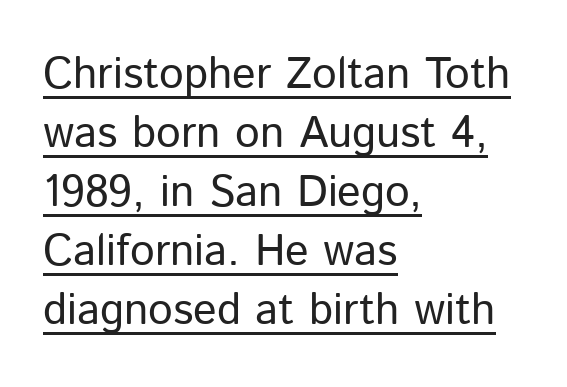
These lines are rendered in a variable-pitch font. Weight: not bold — regular or lighter. Does the copy run flush right? No — it runs flush left. Compared with undecorated copy, this sample adds a rule below the words.
